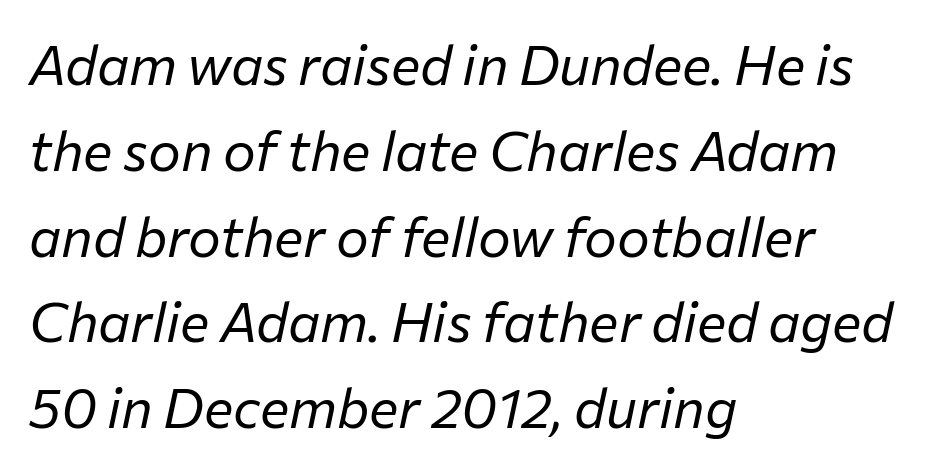
Normally led — the rows are evenly, conventionally spaced. Character widths vary here, with narrow letters taking less room than wide ones. No letter is thick-stroked: the sample isn't bold. Look at the tracking — it's just the regular setting, nothing added. If you drew a ruler down the left edge, every line would touch it. Underline: absent.
